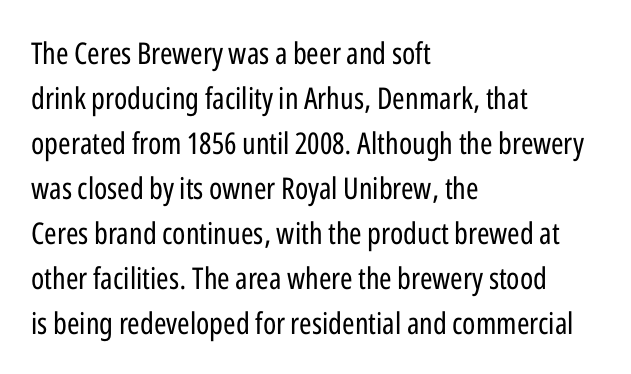
Q: Is the text bold? A: No.
Q: Is the text italic (slanted)? A: No, it is upright.
Q: Is the typeface a serif or a sans-serif typeface? A: Sans-serif.
Q: Is the text underlined? A: No.
Q: How is the paragraph aligned? A: Left-aligned.
Q: Is the spacing between letters normal or unusually wide? A: Normal.
Q: Is the spacing between lines tight, normal or loose? A: Normal.
Q: Width (condensed, normal, or wide)? A: Condensed.
Q: Stroke contrast? A: Low.
Q: x-height? A: Medium.
Q: Monospaced? A: No.
